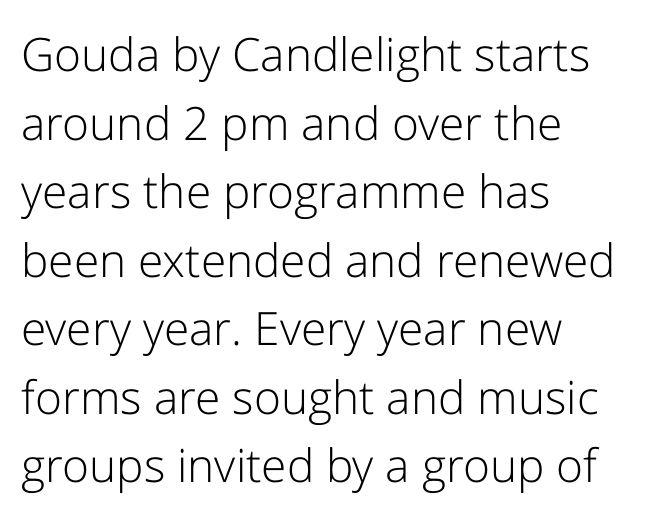
Ordinary non-slanted type is in use. Typographically, this falls in the sans-serif category. Plain, unruled lines of type. Character widths vary here, with narrow letters taking less room than wide ones.
